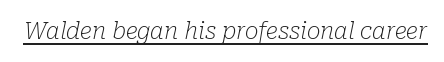
{"italic": "yes", "lean": "right", "slant_degrees": 10, "bold": "no", "underline": "yes", "letter_spacing": "normal", "letter_spacing_em": 0.0, "glyph_px": 23}
